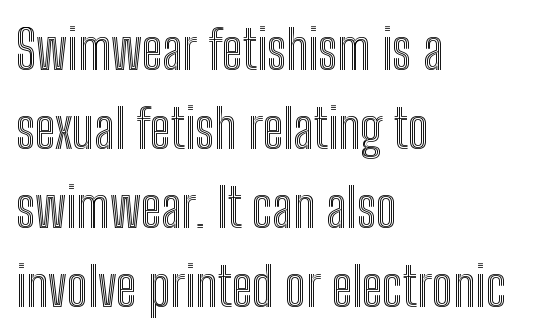
Q: Is the text italic (slanted)? A: No, it is upright.
Q: Is the text underlined? A: No.
Q: How is the paragraph aligned? A: Left-aligned.
Q: Is the spacing between letters normal or unusually wide? A: Normal.
Q: Is the spacing between lines tight, normal or loose? A: Normal.
Q: Width (condensed, normal, or wide)? A: Condensed.
Q: x-height? A: Medium.
Q: Monospaced? A: No.
